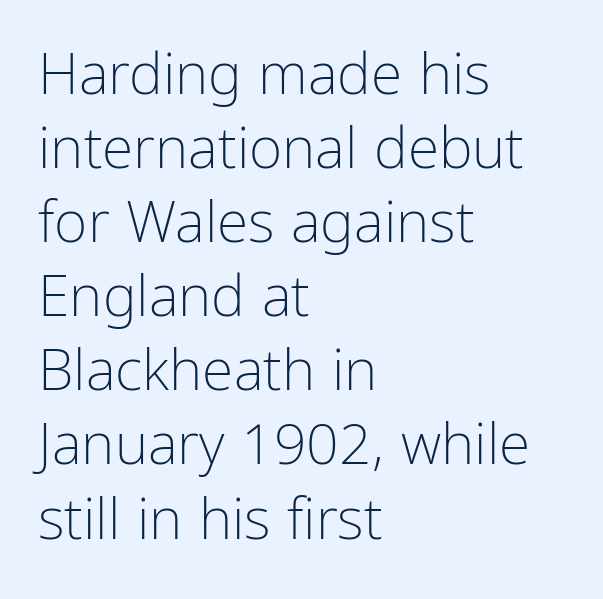
The zone under the glyphs is completely vacant. Do the letters lean? They stand straight. How would I describe the line gaps? Plain and ordinary. Unlike a traditional serif, this face leaves its strokes unadorned. Teacher's note: observe the even left margin — that is flush-left alignment.
